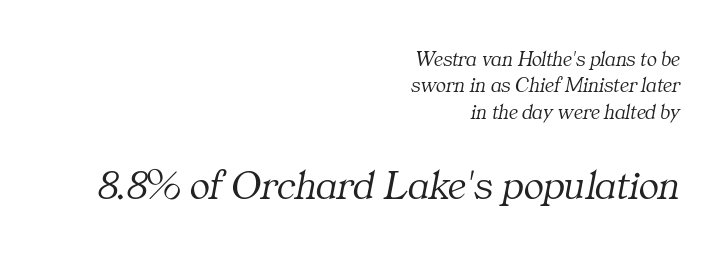
Q: Is the text bold? A: No.
Q: Is the text italic (slanted)? A: Yes, it leans right by about 11 degrees.
Q: Is the typeface a serif or a sans-serif typeface? A: Serif.
Q: Is the text underlined? A: No.
Q: How is the paragraph aligned? A: Right-aligned.
Q: Is the spacing between letters normal or unusually wide? A: Normal.
Q: Is the spacing between lines tight, normal or loose? A: Normal.
Q: Which block of text is set in a larger size, the first (top) or the second (bottom)? A: The second (bottom) one.
Q: Width (condensed, normal, or wide)? A: Normal.
Q: Stroke contrast? A: Medium.
Q: x-height? A: Medium.
Q: Monospaced? A: No.
